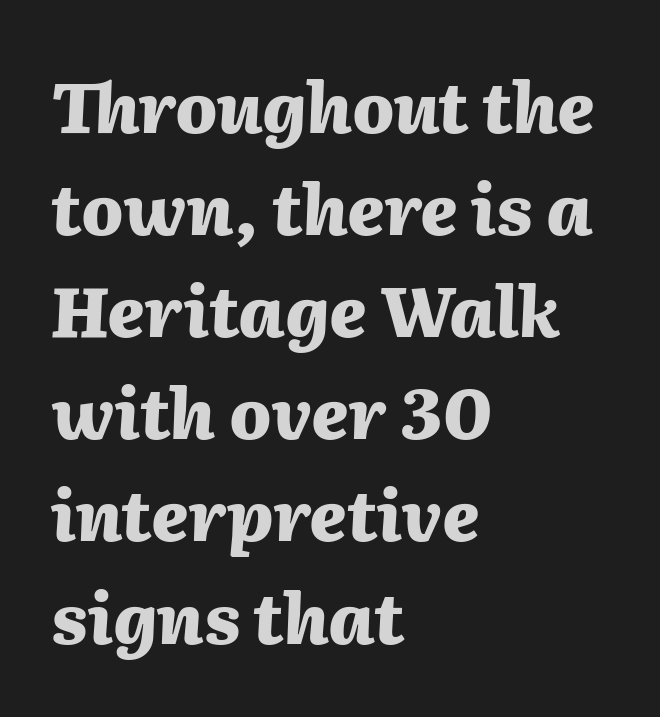
Underline: absent. Alignment: flush left. The passage shown leans; its letterforms are oblique. This sample keeps an unexceptional amount of space between lines. Think of a printed novel: that variable character pitch is what you see here.
